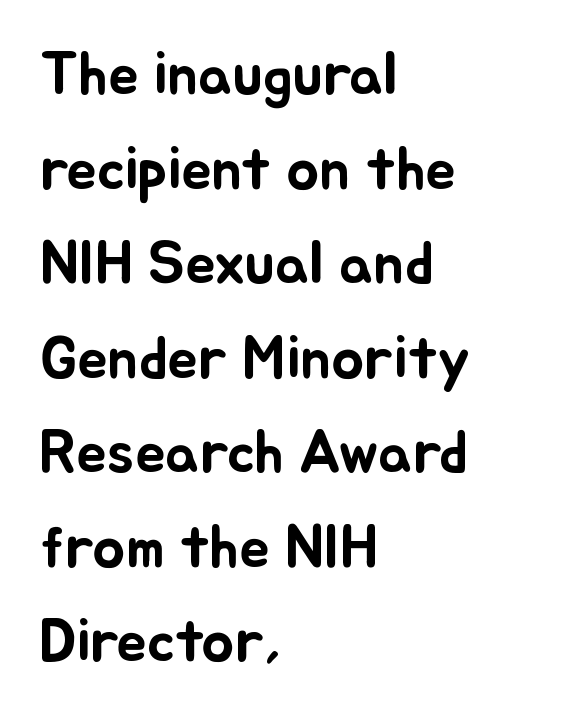
Standard letterfit; no display-style spreading of the glyphs. Is there much room between lines? A standard amount, neither cramped nor airy. Posture: straight, roman, zero tilt. The string is rendered with underlining switched off. Horizontally, the lines are justified to the leading edge only. Character widths vary here, with narrow letters taking less room than wide ones.
